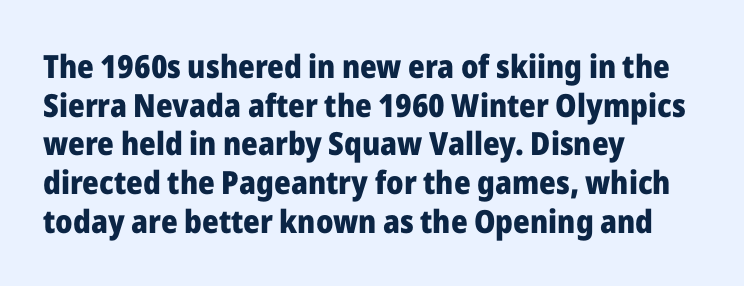
Beneath every word, the page is bare. The gaps between neighbouring characters are ordinary and unremarkable. Is the type bold? Yes — the strokes are clearly thick and heavy. Letterform terminals end flat and unadorned throughout the passage.
